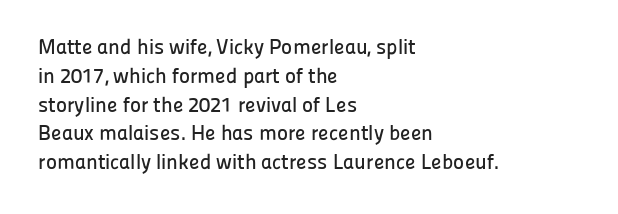
The image shows 21 px text type, upright; set left-aligned, normal line spacing (1.37x), normal letter spacing, not underlined.
